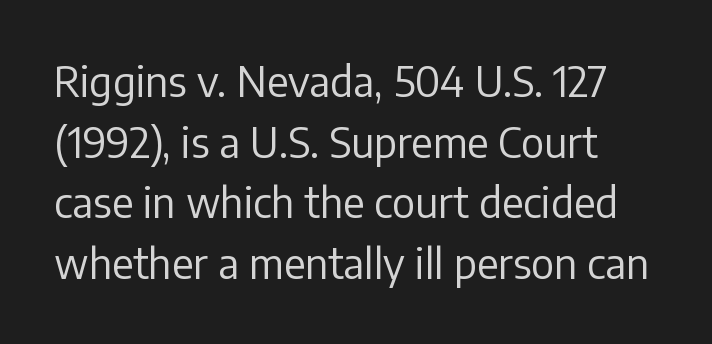
The image shows 41 px regular-weight sans-serif type, upright; set normal line spacing (1.48x), normal letter spacing, not underlined; low stroke contrast and a medium x-height.
